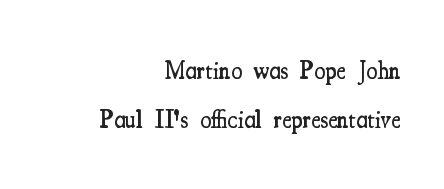
Q: Is the text bold? A: Semi-bold.
Q: Is the text italic (slanted)? A: No, it is upright.
Q: Is the text underlined? A: No.
Q: How is the paragraph aligned? A: Right-aligned.
Q: Is the spacing between letters normal or unusually wide? A: Normal.
Q: Is the spacing between lines tight, normal or loose? A: Loose.
